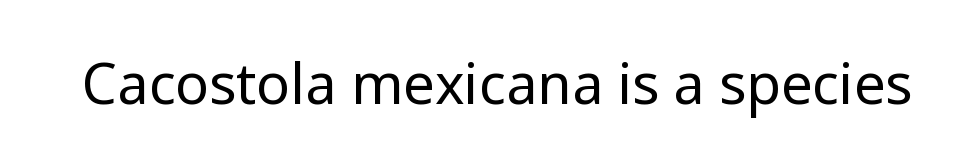
The image shows 56 px regular-weight sans-serif type, upright; set normal letter spacing, not underlined; low stroke contrast and a medium x-height.
